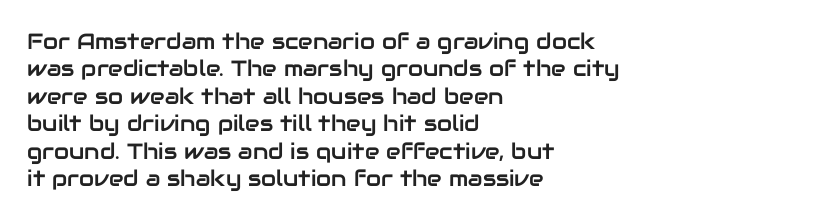
{"italic": "no", "underline": "no", "align": "left", "line_spacing": "normal", "line_spacing_ratio": 1.25, "letter_spacing": "normal", "letter_spacing_em": 0.0, "glyph_px": 22}
